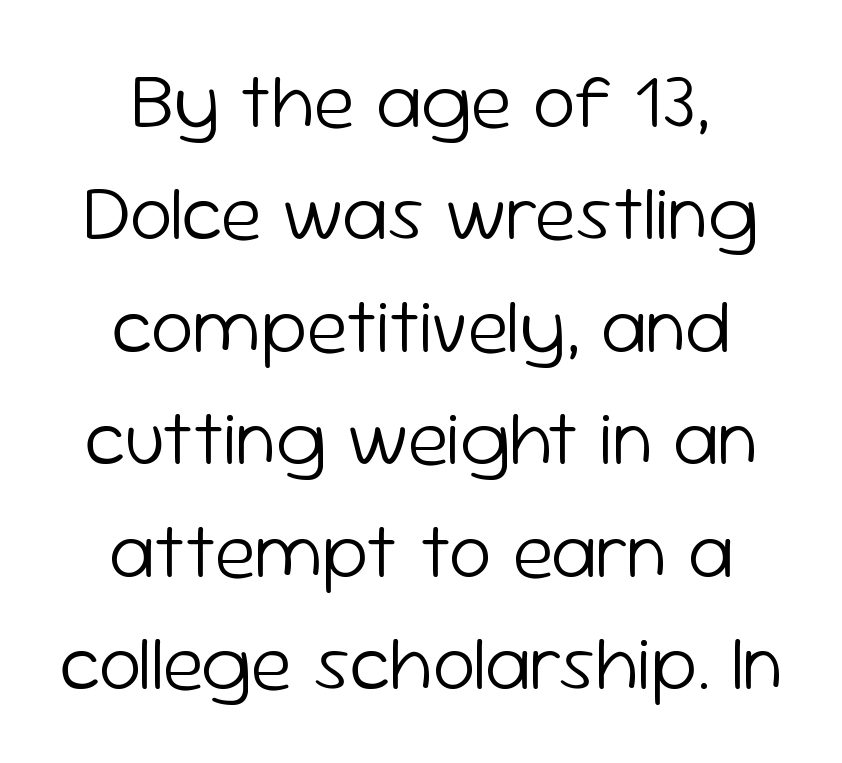
Q: Is the text bold? A: No.
Q: Is the text italic (slanted)? A: No, it is upright.
Q: Is the typeface a serif or a sans-serif typeface? A: Sans-serif.
Q: Is the text underlined? A: No.
Q: How is the paragraph aligned? A: Centered.
Q: Is the spacing between letters normal or unusually wide? A: Normal.
Q: Is the spacing between lines tight, normal or loose? A: Normal.
Q: Width (condensed, normal, or wide)? A: Normal.
Q: Stroke contrast? A: Low.
Q: x-height? A: Medium.
Q: Monospaced? A: No.
